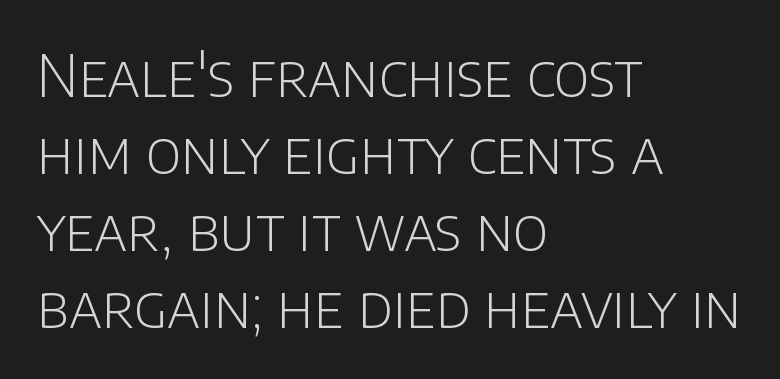
Q: Is the text bold? A: No.
Q: Is the text italic (slanted)? A: No, it is upright.
Q: Is the typeface a serif or a sans-serif typeface? A: Sans-serif.
Q: Is the text underlined? A: No.
Q: How is the paragraph aligned? A: Left-aligned.
Q: Is the spacing between letters normal or unusually wide? A: Normal.
Q: Is the spacing between lines tight, normal or loose? A: Normal.
Q: Width (condensed, normal, or wide)? A: Normal.
Q: Stroke contrast? A: Low.
Q: x-height? A: Large.
Q: Monospaced? A: No.
